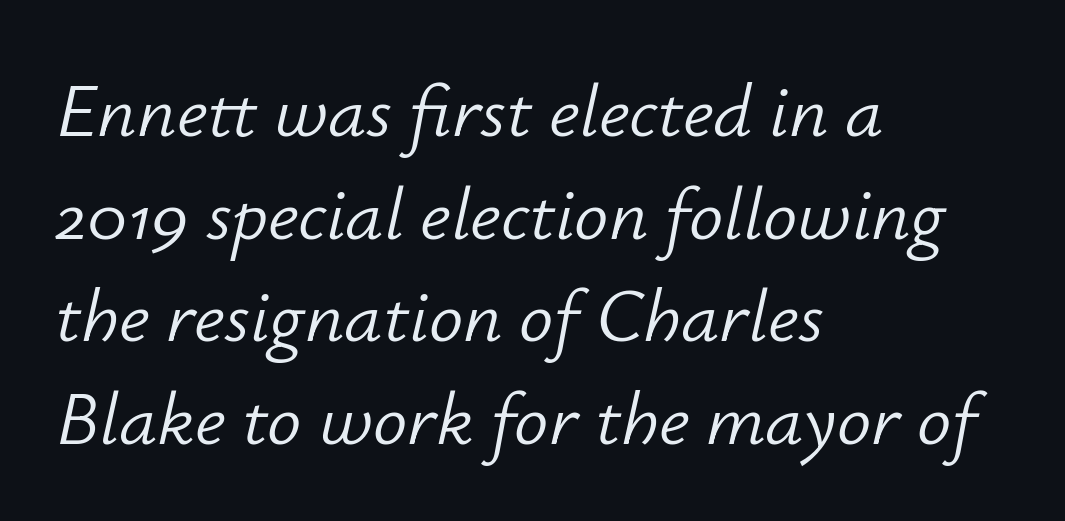
{"italic": "yes", "lean": "right", "slant_degrees": 12, "bold": "no", "weight": "light", "width": "normal", "stroke_contrast": "low", "x_height": "small", "monospaced": "no", "underline": "no", "align": "left", "line_spacing": "normal", "line_spacing_ratio": 1.35, "letter_spacing": "normal", "letter_spacing_em": 0.0, "glyph_px": 76}
